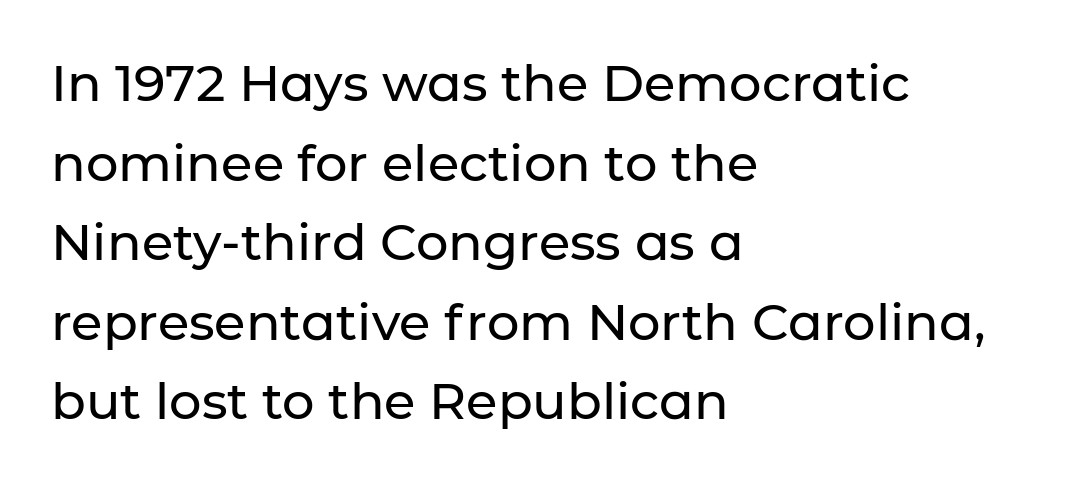
{"serif": "no", "italic": "no", "width": "normal", "stroke_contrast": "low", "x_height": "medium", "monospaced": "no", "underline": "no", "align": "left", "line_spacing": "normal", "line_spacing_ratio": 1.56, "letter_spacing": "normal", "letter_spacing_em": 0.0, "glyph_px": 51}
